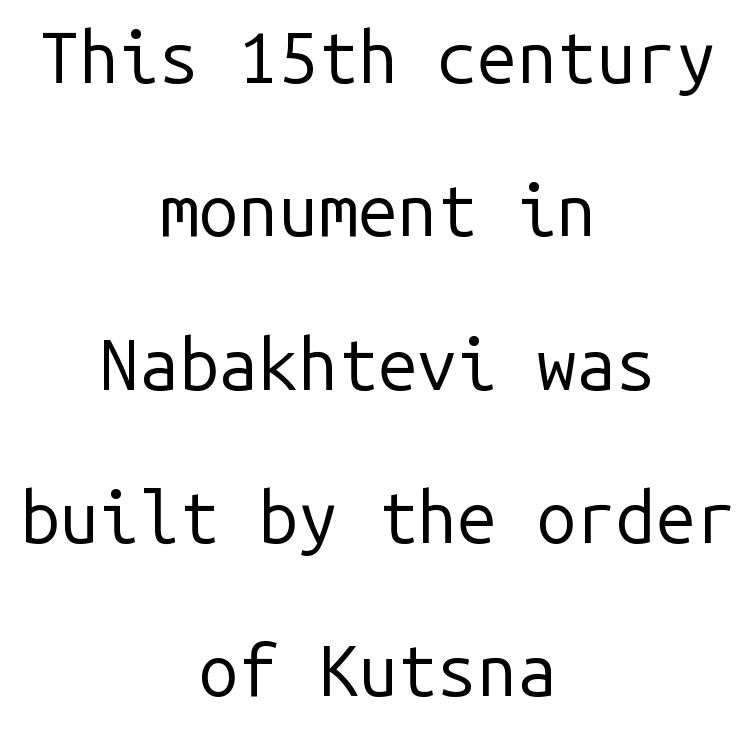
The image shows 71 px regular-weight sans-serif type, upright, monospaced; set centered, loose line spacing (2.16x), normal letter spacing, not underlined; low stroke contrast and a medium x-height.
